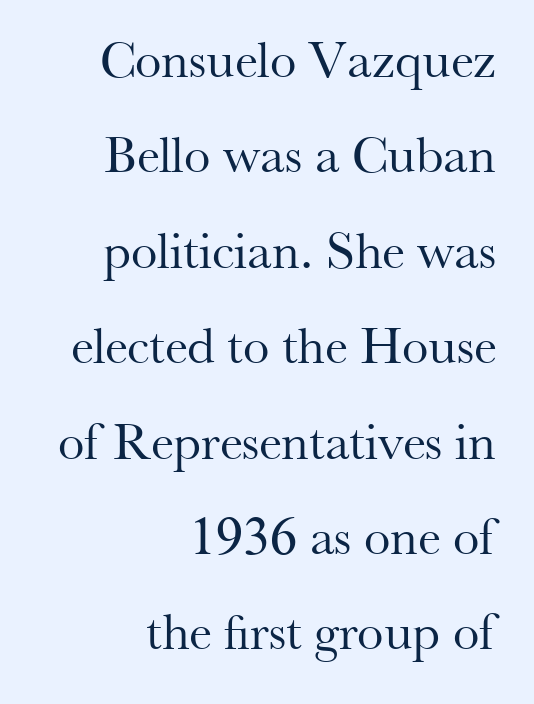
{"serif": "yes", "italic": "no", "bold": "no", "weight": "regular", "width": "normal", "stroke_contrast": "medium", "x_height": "small", "monospaced": "no", "underline": "no", "align": "right", "line_spacing_ratio": 1.8, "letter_spacing": "normal", "letter_spacing_em": 0.0, "glyph_px": 53}
